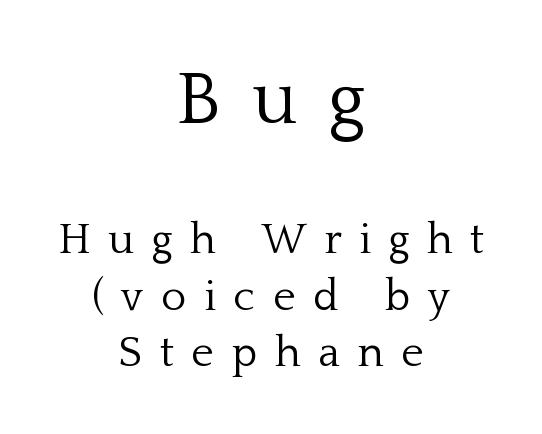
{"serif": "yes", "italic": "no", "bold": "no", "weight": "light", "width": "normal", "stroke_contrast": "low", "x_height": "medium", "monospaced": "no", "underline": "no", "align": "center", "line_spacing": "normal", "line_spacing_ratio": 1.31, "letter_spacing": "wide", "letter_spacing_em": 0.41, "larger_block": "first", "size_ratio": 1.77, "glyph_px": 76}
